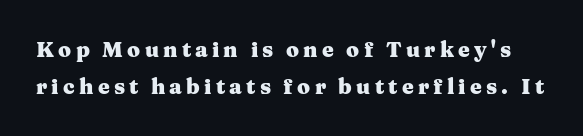
Q: Is the text bold? A: Yes.
Q: Is the text italic (slanted)? A: No, it is upright.
Q: Is the text underlined? A: No.
Q: Is the spacing between letters normal or unusually wide? A: Unusually wide.
